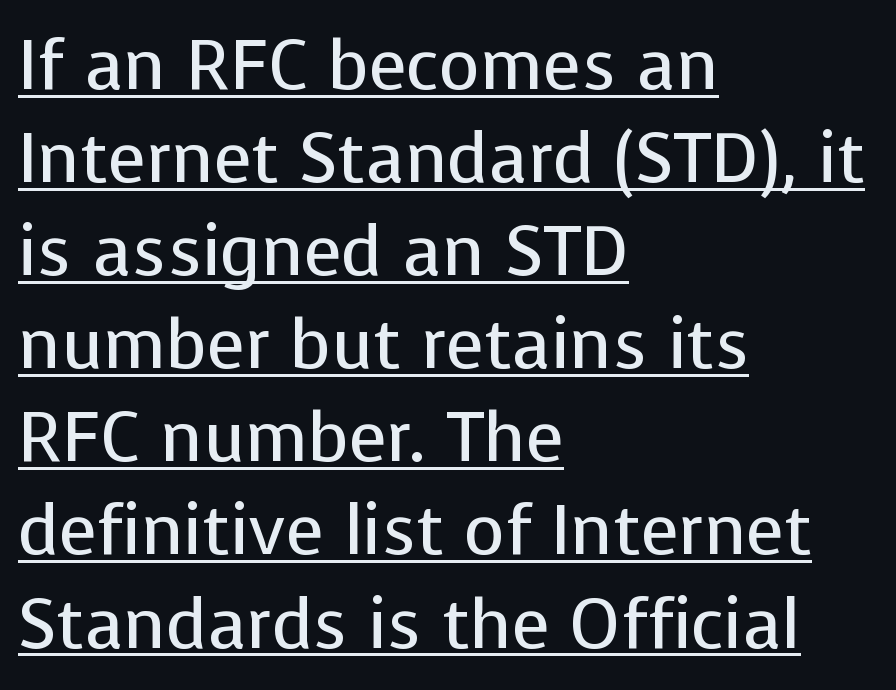
Q: Is the text bold? A: No.
Q: Is the text italic (slanted)? A: No, it is upright.
Q: Is the typeface a serif or a sans-serif typeface? A: Sans-serif.
Q: Is the text underlined? A: Yes.
Q: How is the paragraph aligned? A: Left-aligned.
Q: Is the spacing between letters normal or unusually wide? A: Normal.
Q: Is the spacing between lines tight, normal or loose? A: Normal.
Q: Width (condensed, normal, or wide)? A: Normal.
Q: Stroke contrast? A: Low.
Q: x-height? A: Medium.
Q: Monospaced? A: No.
